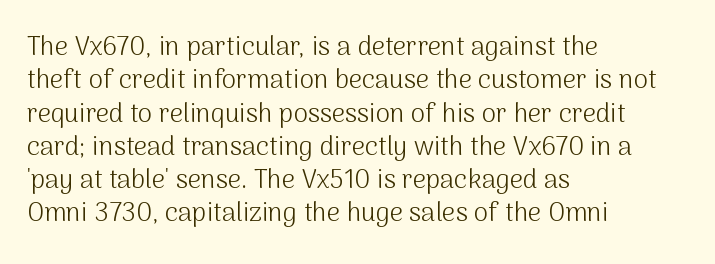
{"italic": "no", "bold": "no", "underline": "no", "align": "left", "line_spacing": "normal", "line_spacing_ratio": 1.28, "letter_spacing": "normal", "letter_spacing_em": 0.0, "glyph_px": 26}
